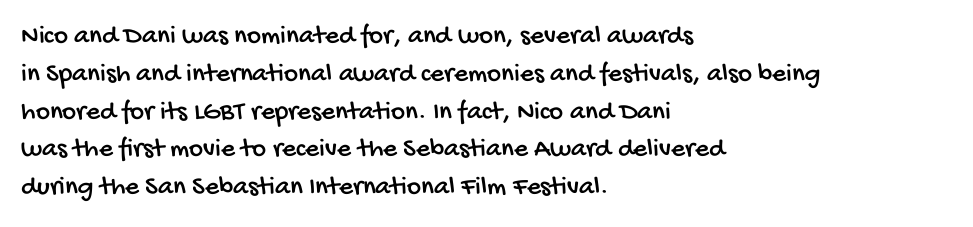
{"underline": "no", "align": "left", "line_spacing": "normal", "line_spacing_ratio": 1.4, "letter_spacing": "normal", "letter_spacing_em": 0.0, "glyph_px": 27}
